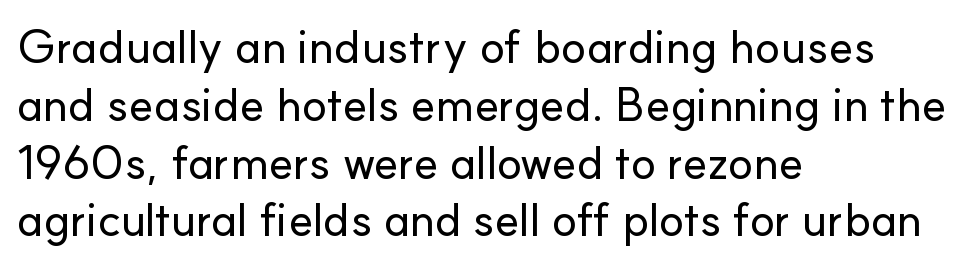
The image shows 47 px sans-serif type, upright; set left-aligned, line spacing 1.23x, normal letter spacing, not underlined; low stroke contrast and a small x-height.
